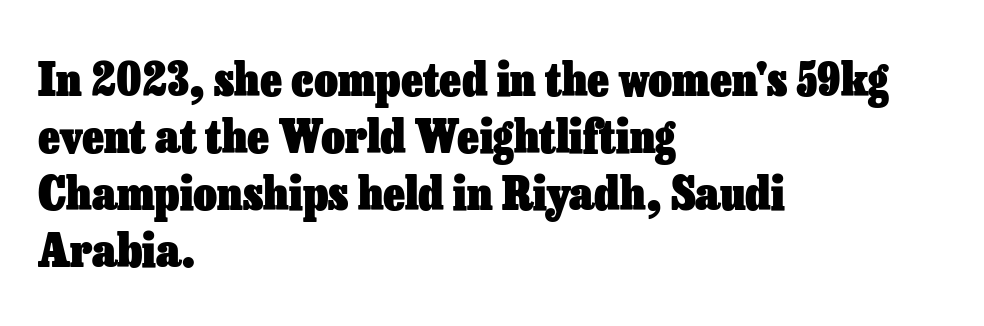
{"italic": "no", "bold": "yes", "weight": "heavy", "width": "normal", "stroke_contrast": "low", "x_height": "medium", "monospaced": "no", "underline": "no", "align": "left", "line_spacing_ratio": 1.24, "letter_spacing": "normal", "letter_spacing_em": 0.0, "glyph_px": 46}
